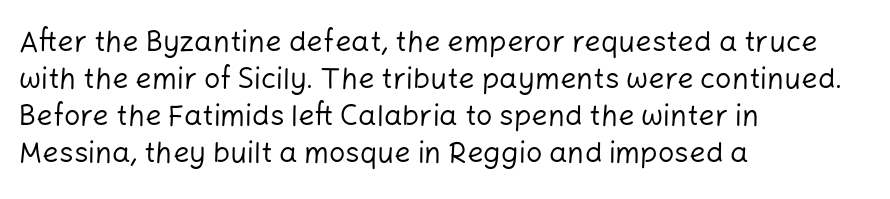
Decoration check: the copy has no underline. Is this a heavy cut? Hardly; it is regular or lighter. The lines are quadded left. Notice how the stems are strictly vertical — no italics here.
